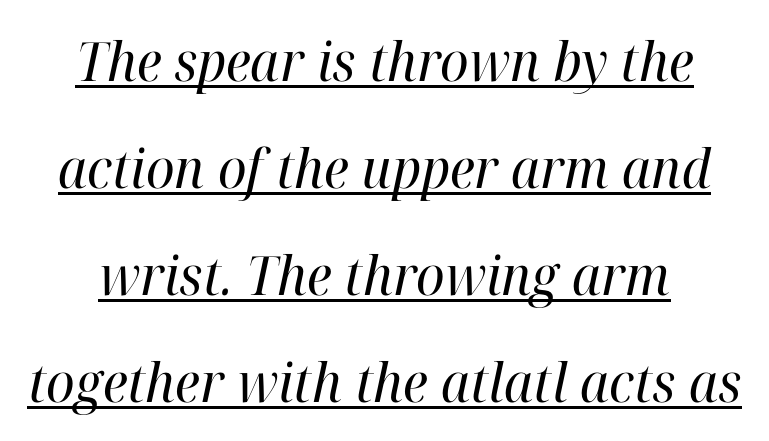
Descenders here cross a horizontal rule under the line. The rendering keeps characters at their native spacing. The face looks like a standard text weight, possibly lighter. What kind of face is this? One with serifs. Observe the lean: these are italic letterforms. This block would shrink considerably if given ordinary leading; it's expanded now.
